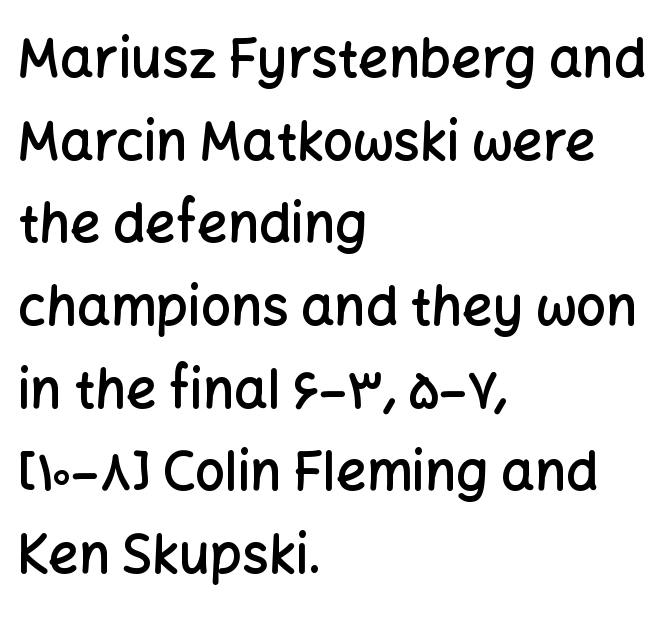
{"serif": "no", "italic": "no", "bold": "semi", "weight": "semibold", "width": "normal", "stroke_contrast": "low", "x_height": "medium", "monospaced": "no", "underline": "no", "align": "left", "line_spacing": "normal", "line_spacing_ratio": 1.56, "letter_spacing": "normal", "letter_spacing_em": 0.0, "glyph_px": 53}
